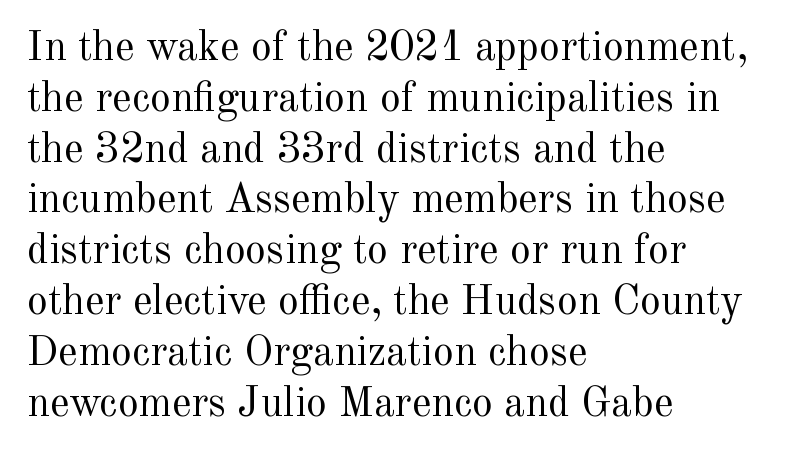
Descenders hang freely into open space. The font family rendered here belongs to the serif group. In terms of posture, this sample is upright. No chunkiness to these letters — they're not bold. The line texture is even and compact thanks to regular tracking.
